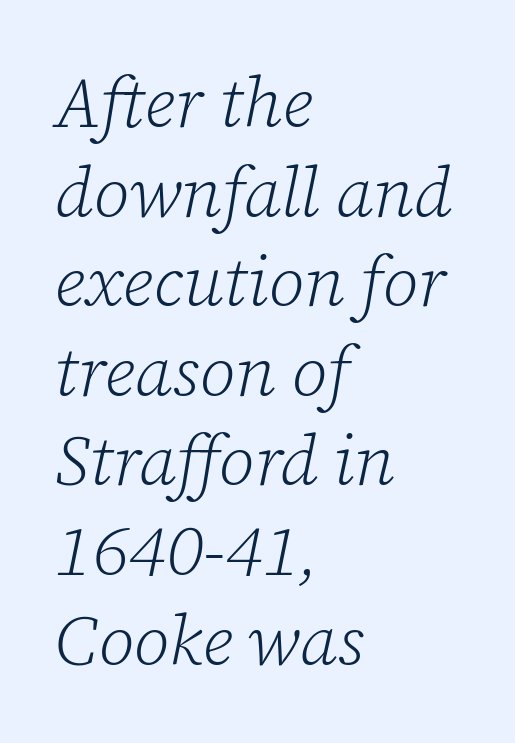
{"serif": "yes", "italic": "yes", "lean": "right", "slant_degrees": 12, "bold": "no", "weight": "light", "width": "normal", "stroke_contrast": "low", "x_height": "medium", "monospaced": "no", "underline": "no", "align": "left", "line_spacing": "normal", "line_spacing_ratio": 1.28, "letter_spacing": "normal", "letter_spacing_em": 0.0, "glyph_px": 70}
